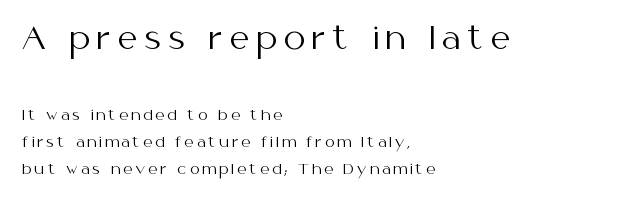
The image shows 31 px regular-weight sans-serif type, upright; set left-aligned, loose line spacing (1.96x), unusually wide letter spacing (+0.22 em), not underlined; the first (top) block is 2.21x larger; medium stroke contrast and a medium x-height.
